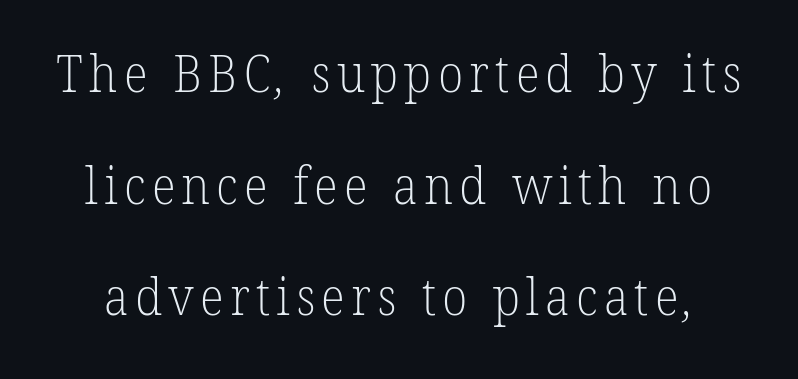
This is serif lettering, the kind often seen in printed books. The face used here is proportionally spaced, like ordinary book or web type. The space beneath each line is pristine and unruled. Horizontal bands of white between lines are thick stripes. Vertical stems look standard width or narrower in stroke.
